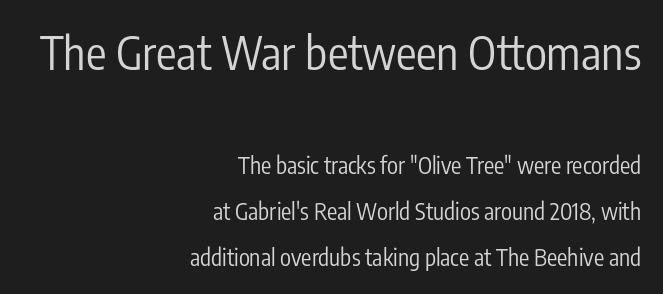
The image shows 46 px regular-weight, condensed sans-serif type, upright; set right-aligned, loose line spacing (1.99x), normal letter spacing, not underlined; the first (top) block is 2.0x larger; low stroke contrast and a medium x-height.
